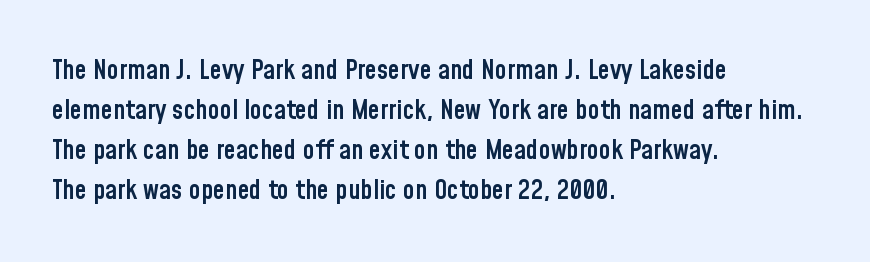
Type without underlining. The passage shown stacks its lines at a standard gap. This rendering uses left alignment, leaving the right contour irregular. Here the glyphs are tracked normally, forming tight word shapes.
